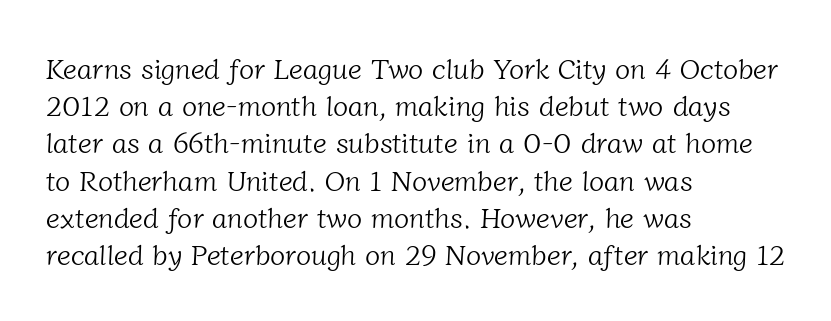
The passage shown is typed in a proportional face where columns would drift. Short and long lines alike share a common starting point at left. The passage shown is not underscored anywhere. The line texture is even and compact thanks to regular tracking. Observe the serifs anchoring each vertical stroke in this sample. Weight class: somewhere from thin through regular.
